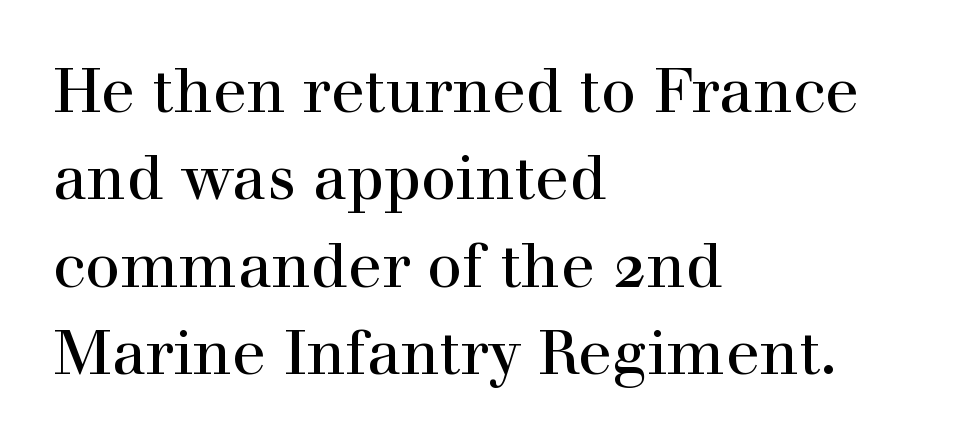
This rendering uses left alignment, leaving the right contour irregular. Look at the tracking — it's just the regular setting, nothing added. Proportional: the letters do not fall into vertical columns. It's the straight-up-and-down kind of type. The gap between lines stays unmarked. Each new line begins a customary step beneath the previous one.
